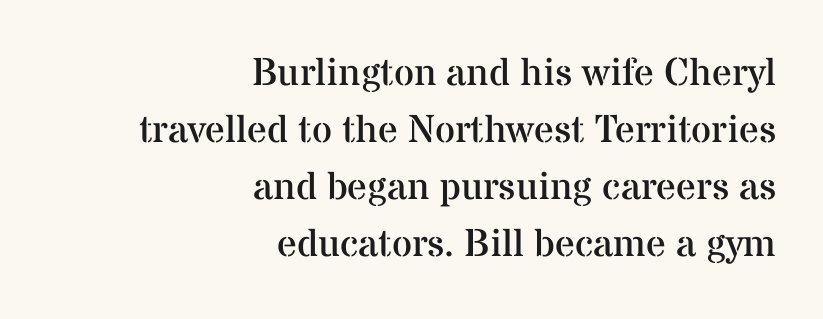
Q: Is the text bold? A: No.
Q: Is the text italic (slanted)? A: No, it is upright.
Q: Is the typeface a serif or a sans-serif typeface? A: Serif.
Q: Is the text underlined? A: No.
Q: How is the paragraph aligned? A: Right-aligned.
Q: Is the spacing between letters normal or unusually wide? A: Normal.
Q: Is the spacing between lines tight, normal or loose? A: Normal.
Q: Width (condensed, normal, or wide)? A: Normal.
Q: Stroke contrast? A: Medium.
Q: x-height? A: Medium.
Q: Monospaced? A: No.
